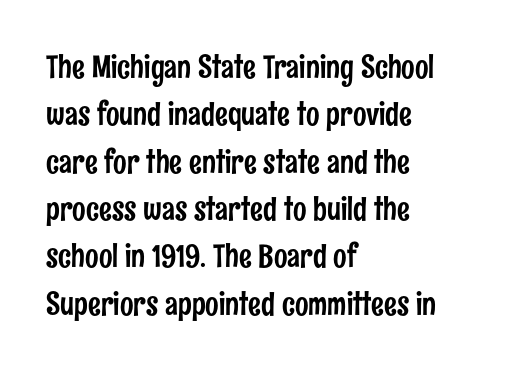
{"serif": "no", "italic": "no", "width": "condensed", "stroke_contrast": "low", "x_height": "medium", "monospaced": "no", "underline": "no", "align": "left", "line_spacing": "normal", "line_spacing_ratio": 1.48, "letter_spacing": "normal", "letter_spacing_em": 0.0, "glyph_px": 32}
